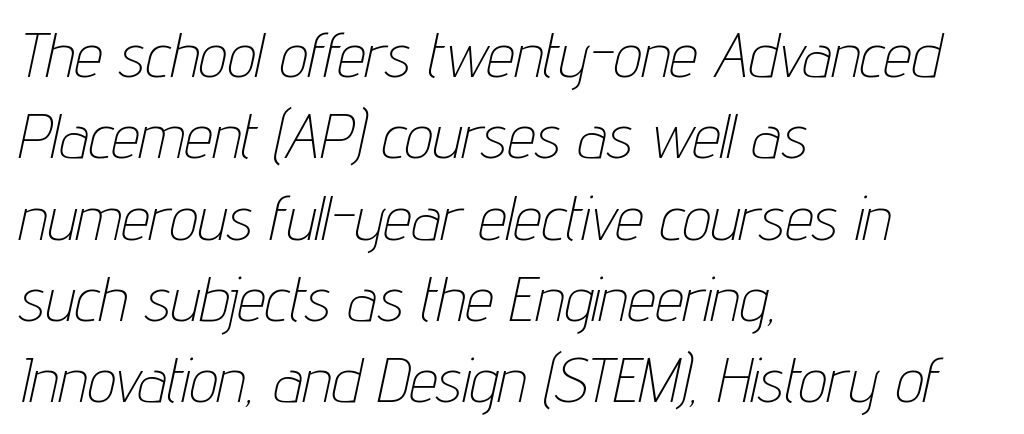
Yep, that's italic — everything's leaning. Spacing between characters is what you'd get straight out of the box. The space beneath each line is pristine and unruled. The rendering uses natural spacing where letterforms have individual widths. Compared with typical paragraphs, the rows here are spaced about the same. The strokes are not fattened; the text isn't bold.
